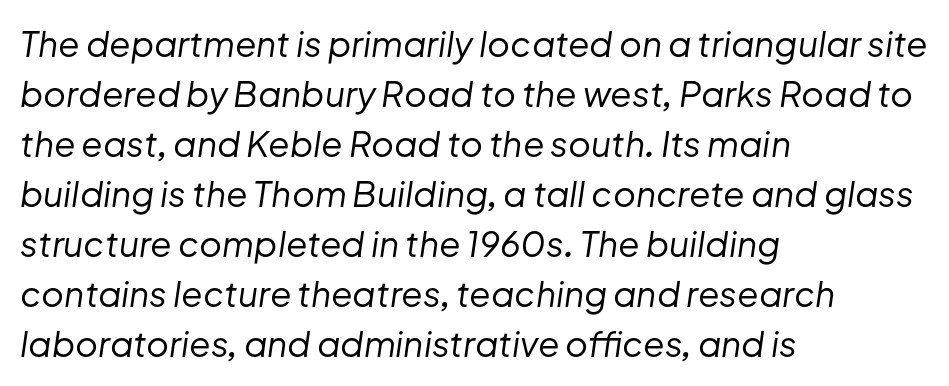
The image shows 35 px regular-weight type, italic (leaning right); set left-aligned, normal line spacing (1.43x), normal letter spacing, not underlined; low stroke contrast and a medium x-height.
